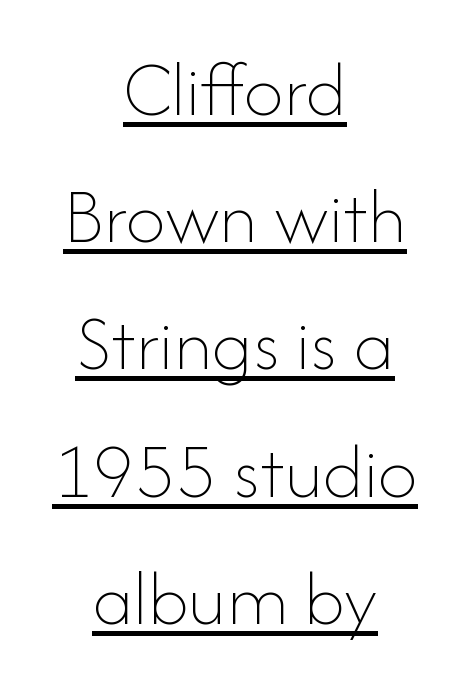
Caption: face not bold, strokes unweighted. Nobody touched the tracking dial on this one. The rendering uses the underline text-decoration. Reading down the column, the eye jumps a familiar distance to each next line. Vertical strokes here are truly vertical. Spacing verdict: proportional, widths tailored to each character.
